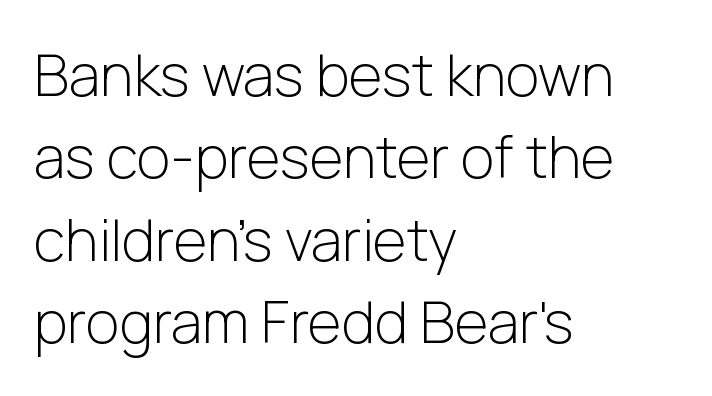
The image shows 58 px light sans-serif type, upright; set left-aligned, normal line spacing (1.42x), normal letter spacing, not underlined; low stroke contrast and a medium x-height.
